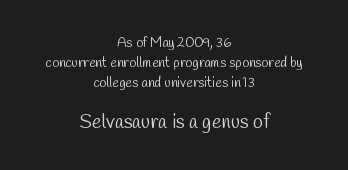
The space directly below the letters is spotless. These two chunks differ in scale, with the bottom chunk taking the larger measure. These lines keep a tight, regular rhythm from letter to letter. Stems here are at most as thick as an everyday book face. Compared with typical paragraphs, the rows here are spaced about the same.
